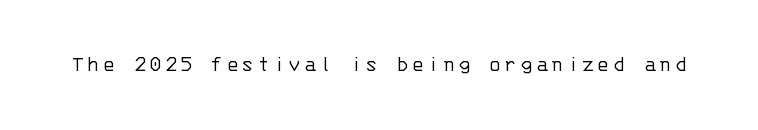
The image shows 23 px text type, upright; set not underlined.
